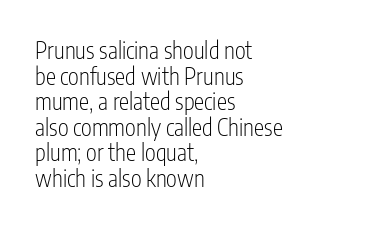
Q: Is the text bold? A: No.
Q: Is the text italic (slanted)? A: No, it is upright.
Q: Is the text underlined? A: No.
Q: How is the paragraph aligned? A: Left-aligned.
Q: Is the spacing between letters normal or unusually wide? A: Normal.
Q: Is the spacing between lines tight, normal or loose? A: Tight.
